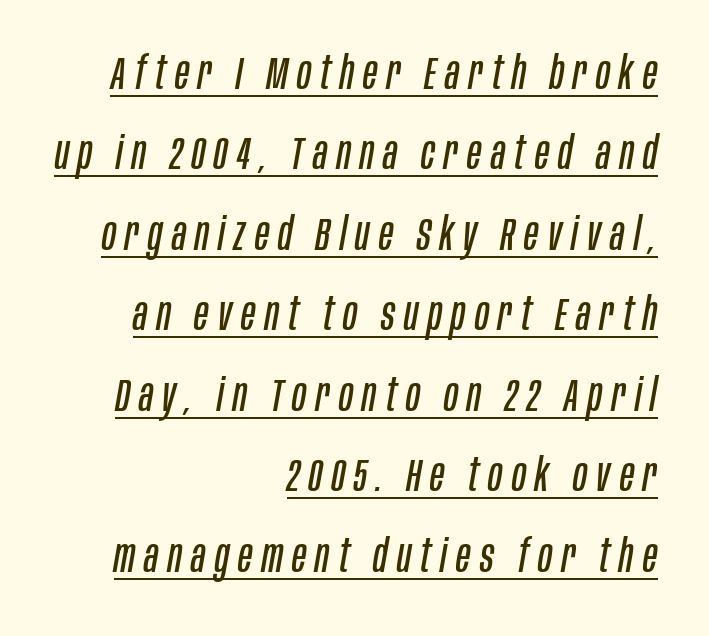
The image shows 46 px regular-weight, condensed type, italic (leaning right); set right-aligned, line spacing 1.75x, unusually wide letter spacing (+0.2 em), underlined; low stroke contrast and a large x-height.
